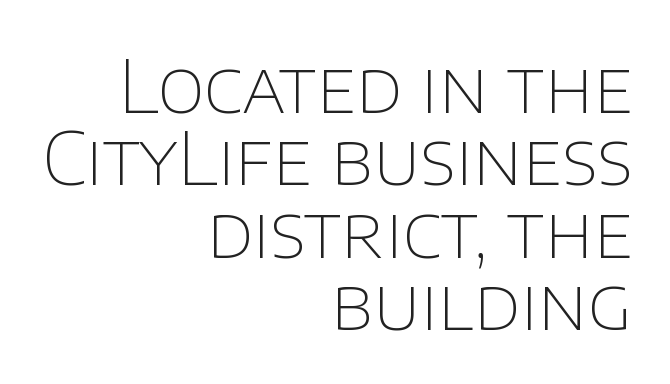
{"serif": "no", "italic": "no", "bold": "no", "weight": "thin", "width": "normal", "stroke_contrast": "low", "x_height": "large", "monospaced": "no", "underline": "no", "align": "right", "line_spacing": "tight", "line_spacing_ratio": 0.99, "letter_spacing": "normal", "letter_spacing_em": 0.0, "glyph_px": 73}
